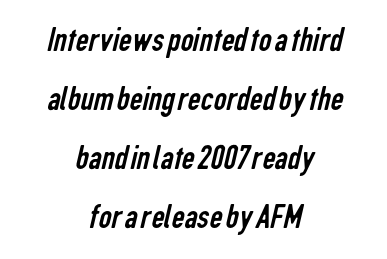
Q: Is the text bold? A: No.
Q: Is the typeface a serif or a sans-serif typeface? A: Sans-serif.
Q: Is the text underlined? A: No.
Q: How is the paragraph aligned? A: Centered.
Q: Is the spacing between letters normal or unusually wide? A: Normal.
Q: Is the spacing between lines tight, normal or loose? A: Normal.
Q: Width (condensed, normal, or wide)? A: Condensed.
Q: Stroke contrast? A: Low.
Q: x-height? A: Medium.
Q: Monospaced? A: No.
